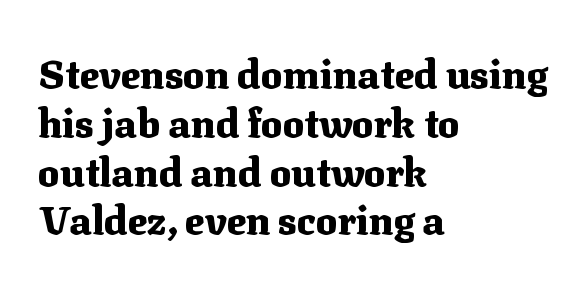
{"serif": "yes", "italic": "no", "bold": "yes", "weight": "heavy", "width": "normal", "stroke_contrast": "medium", "x_height": "medium", "monospaced": "no", "underline": "no", "align": "left", "line_spacing_ratio": 1.22, "letter_spacing": "normal", "letter_spacing_em": 0.0, "glyph_px": 40}
